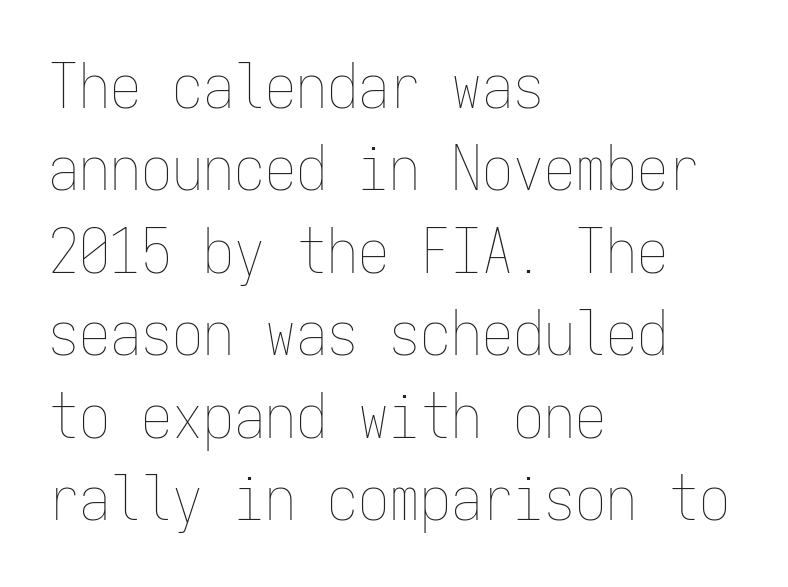
Q: Is the text bold? A: No.
Q: Is the text italic (slanted)? A: No, it is upright.
Q: Is the text underlined? A: No.
Q: How is the paragraph aligned? A: Left-aligned.
Q: Is the spacing between letters normal or unusually wide? A: Normal.
Q: Is the spacing between lines tight, normal or loose? A: Normal.
Q: Width (condensed, normal, or wide)? A: Condensed.
Q: Stroke contrast? A: Low.
Q: x-height? A: Medium.
Q: Monospaced? A: Yes.
